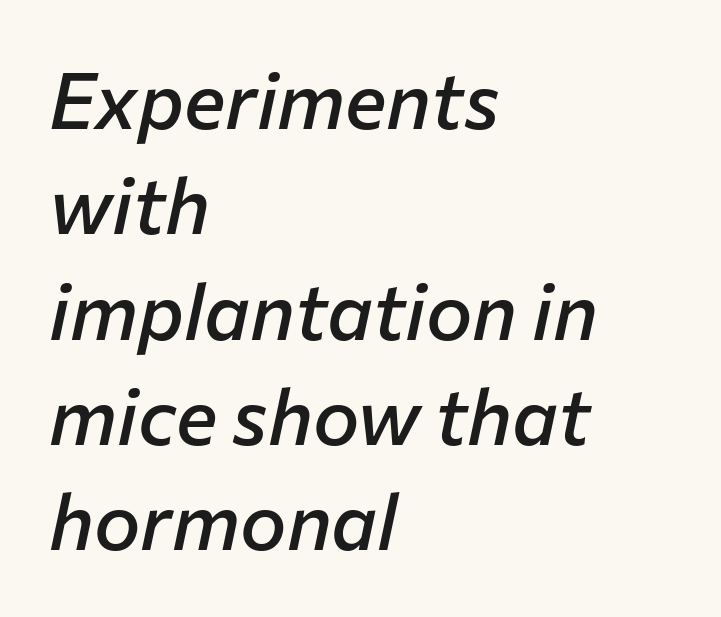
Q: Is the text bold? A: Semi-bold.
Q: Is the text italic (slanted)? A: Yes, it leans right by about 12 degrees.
Q: Is the text underlined? A: No.
Q: How is the paragraph aligned? A: Left-aligned.
Q: Is the spacing between letters normal or unusually wide? A: Normal.
Q: Is the spacing between lines tight, normal or loose? A: Normal.
Q: Width (condensed, normal, or wide)? A: Normal.
Q: Stroke contrast? A: Low.
Q: x-height? A: Medium.
Q: Monospaced? A: No.
